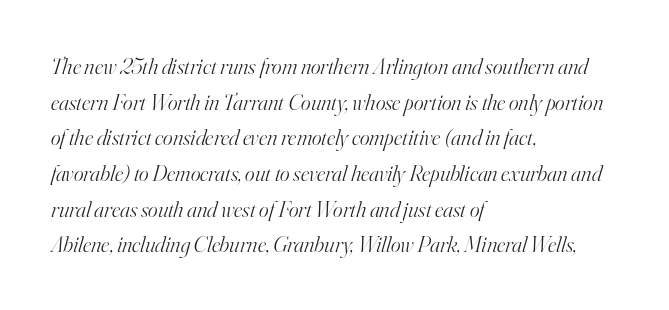
Q: Is the text bold? A: No.
Q: Is the text italic (slanted)? A: Yes, it leans right by about 16 degrees.
Q: Is the text underlined? A: No.
Q: How is the paragraph aligned? A: Left-aligned.
Q: Is the spacing between letters normal or unusually wide? A: Normal.
Q: Is the spacing between lines tight, normal or loose? A: Normal.
